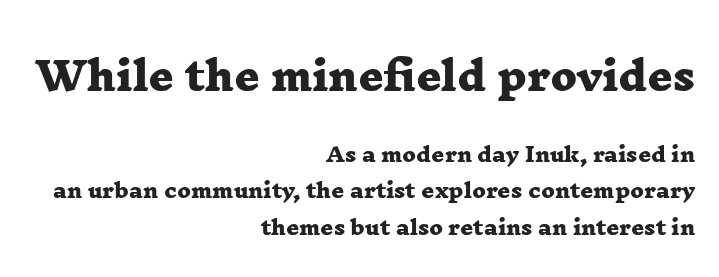
Honestly, there is no underline to notice here at all. The letters sit at their default tracking, neither squeezed nor spread. Do the characters align in a grid? No, the font is proportional. Note: larger setting up top, smaller setting below.
